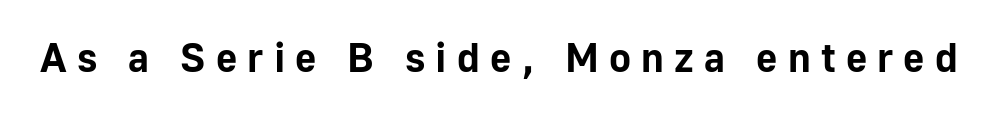
The image shows 41 px bold sans-serif type, upright; set unusually wide letter spacing (+0.25 em), not underlined; low stroke contrast and a medium x-height.
